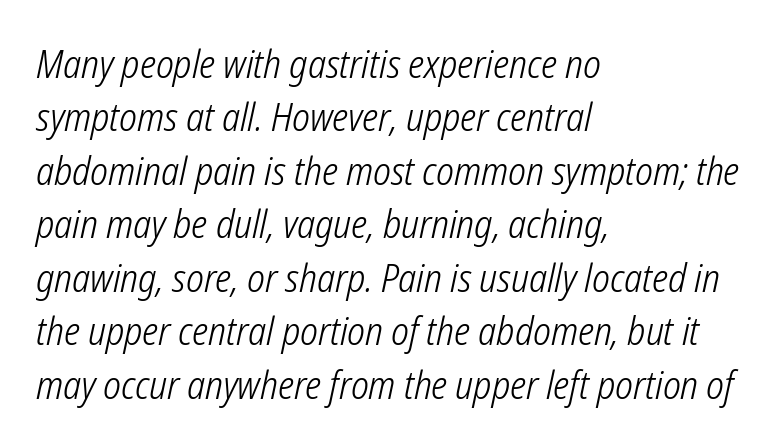
The foot of each line stays bare and open. Observe the ordinary spacing: letters are neighbours, not strangers. The rag falls on the right side of this text block. These lines are rendered in a variable-pitch font. An italicized treatment has been applied to the whole sample. Weight: regular or lighter.
